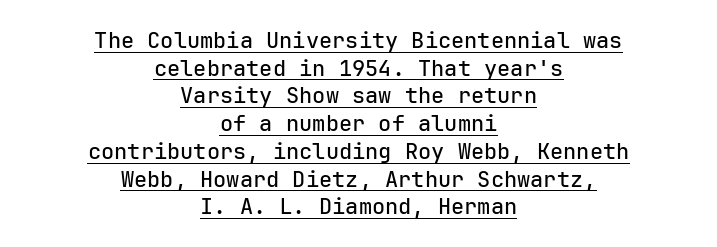
This is underlined copy, the kind a proofreader might mark for attention. Italic: no, the glyphs are upright roman. The typesetter chose a symmetrical, centered arrangement here. This block has exactly the height ordinary leading produces. Nothing unusual about the tracking: characters are spaced as the font intends.
